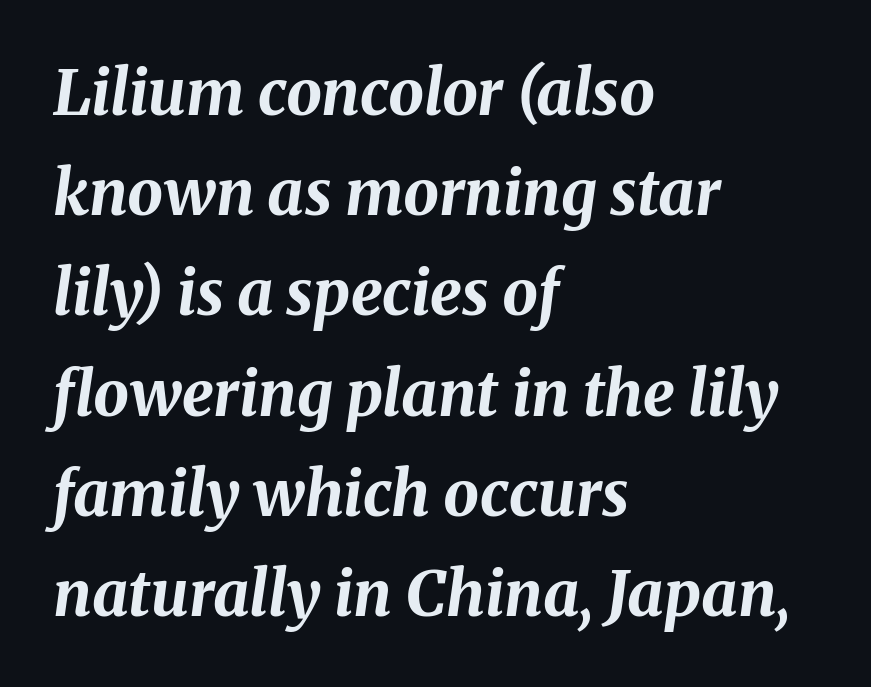
No extra tracking has been applied to these lines. A classic flush-left, rag-right setting is used for this passage. The glyphs have the mass of a bold cut. You could not count columns in this text — the font is proportionally spaced. Yep, that's italic — everything's leaning.
